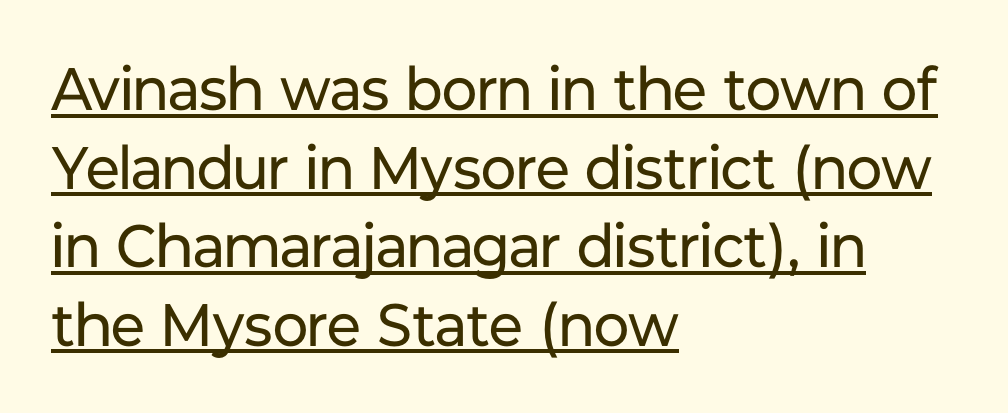
Q: Is the text bold? A: No.
Q: Is the text italic (slanted)? A: No, it is upright.
Q: Is the typeface a serif or a sans-serif typeface? A: Sans-serif.
Q: Is the text underlined? A: Yes.
Q: How is the paragraph aligned? A: Left-aligned.
Q: Is the spacing between letters normal or unusually wide? A: Normal.
Q: Is the spacing between lines tight, normal or loose? A: Normal.
Q: Width (condensed, normal, or wide)? A: Normal.
Q: Stroke contrast? A: Low.
Q: x-height? A: Medium.
Q: Monospaced? A: No.
